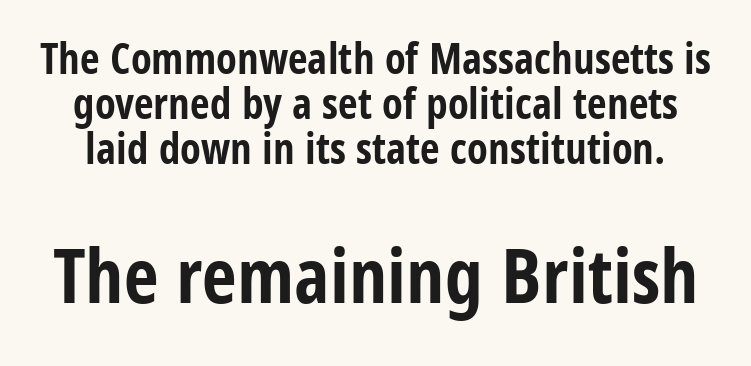
The image shows 76 px bold, condensed sans-serif type, upright; set tight line spacing (1.05x), normal letter spacing, not underlined; the second (bottom) block is 1.77x larger; low stroke contrast and a large x-height.
